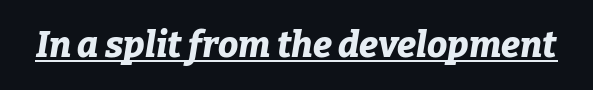
{"italic": "yes", "lean": "right", "slant_degrees": 9, "bold": "yes", "weight": "bold", "width": "normal", "stroke_contrast": "low", "x_height": "medium", "monospaced": "no", "underline": "yes", "letter_spacing": "normal", "letter_spacing_em": 0.0, "glyph_px": 36}
